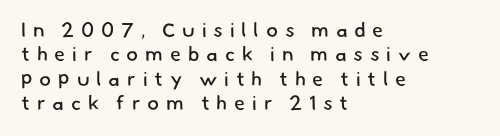
{"bold": "no", "underline": "no", "align": "left", "line_spacing_ratio": 1.22, "letter_spacing": "wide", "letter_spacing_em": 0.34, "glyph_px": 20}
